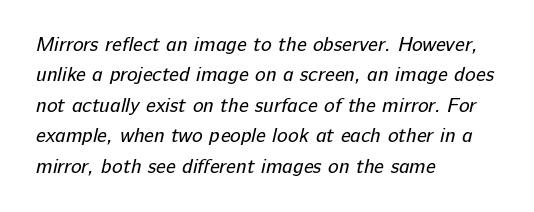
A typesetter would call this leading conventional body-copy spacing. Where is the straight margin? On the left. Stem width sits at or under what a default text font uses. The words here are not underlined.
